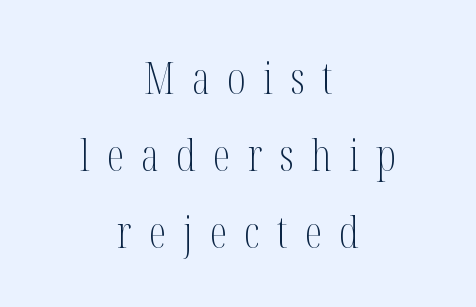
The letters stand straight up with perfectly vertical stems. The compositor balanced each line on the midline. What stands out about the letter spacing? Its width — letters are far apart. In terms of letterform style, serifs are clearly present.
